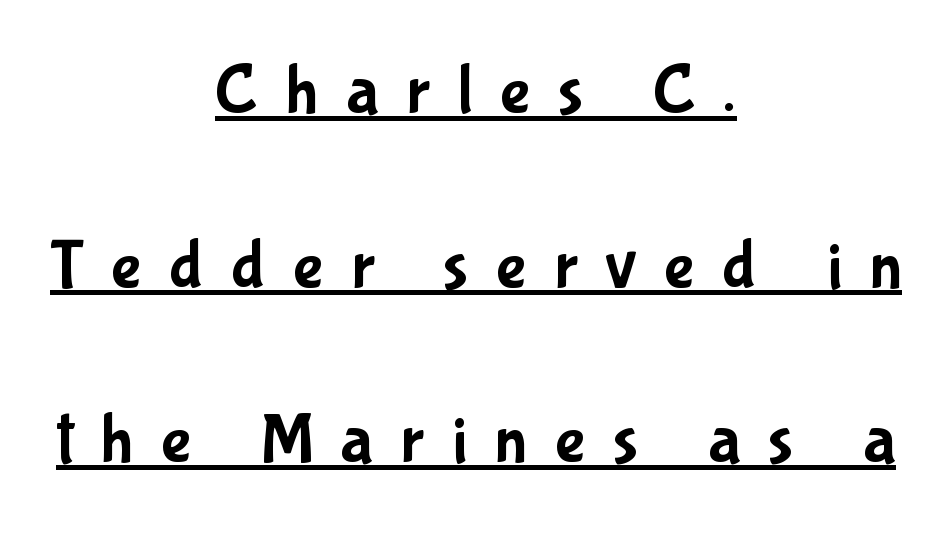
The image shows 71 px condensed sans-serif type, upright; set centered, loose line spacing (2.46x), unusually wide letter spacing (+0.39 em), underlined; low stroke contrast and a medium x-height.
